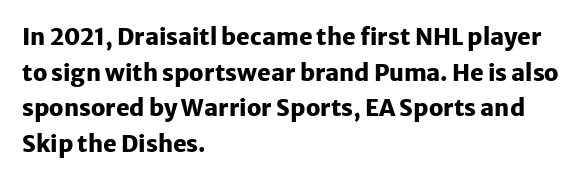
Q: Is the text bold? A: Yes.
Q: Is the text italic (slanted)? A: No, it is upright.
Q: Is the text underlined? A: No.
Q: How is the paragraph aligned? A: Left-aligned.
Q: Is the spacing between letters normal or unusually wide? A: Normal.
Q: Is the spacing between lines tight, normal or loose? A: Normal.
